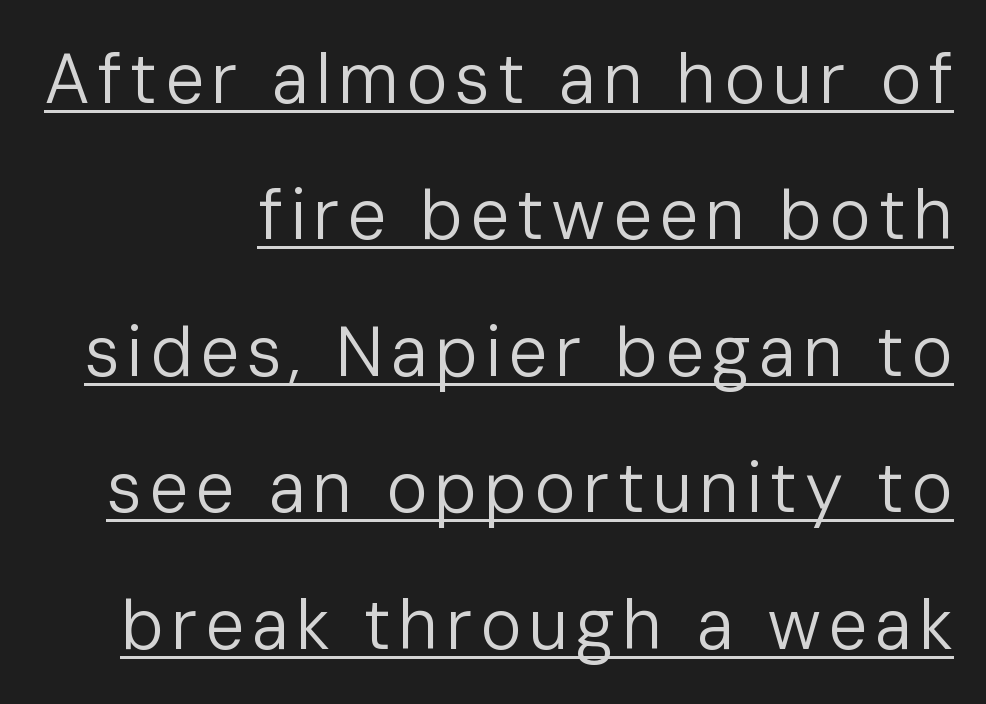
Q: Is the text bold? A: No.
Q: Is the text italic (slanted)? A: No, it is upright.
Q: Is the typeface a serif or a sans-serif typeface? A: Sans-serif.
Q: Is the text underlined? A: Yes.
Q: Is the spacing between lines tight, normal or loose? A: Loose.
Q: Width (condensed, normal, or wide)? A: Normal.
Q: Stroke contrast? A: Low.
Q: x-height? A: Medium.
Q: Monospaced? A: No.
